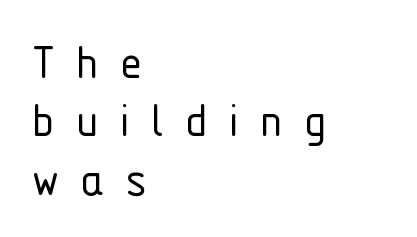
Q: Is the text bold? A: No.
Q: Is the text italic (slanted)? A: No, it is upright.
Q: Is the typeface a serif or a sans-serif typeface? A: Sans-serif.
Q: Is the text underlined? A: No.
Q: How is the paragraph aligned? A: Left-aligned.
Q: Is the spacing between letters normal or unusually wide? A: Unusually wide.
Q: Is the spacing between lines tight, normal or loose? A: Tight.
Q: Width (condensed, normal, or wide)? A: Condensed.
Q: Stroke contrast? A: Low.
Q: x-height? A: Medium.
Q: Monospaced? A: No.
